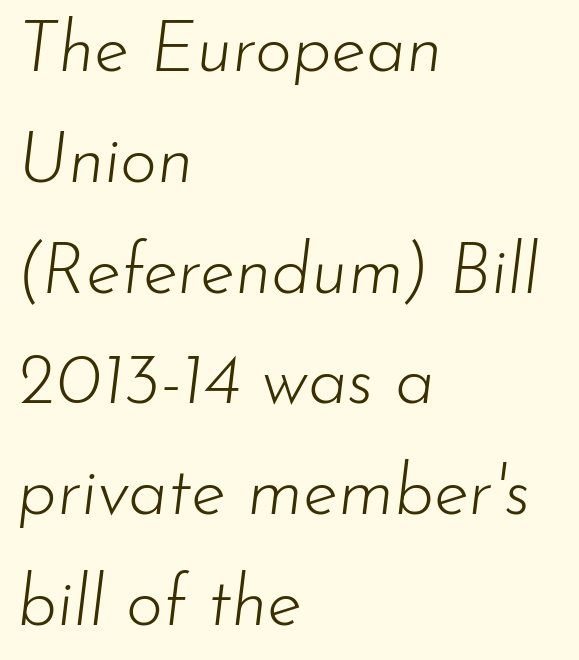
The image shows 71 px light type, italic (leaning right); set left-aligned, normal line spacing (1.56x), normal letter spacing, not underlined; low stroke contrast and a small x-height.
